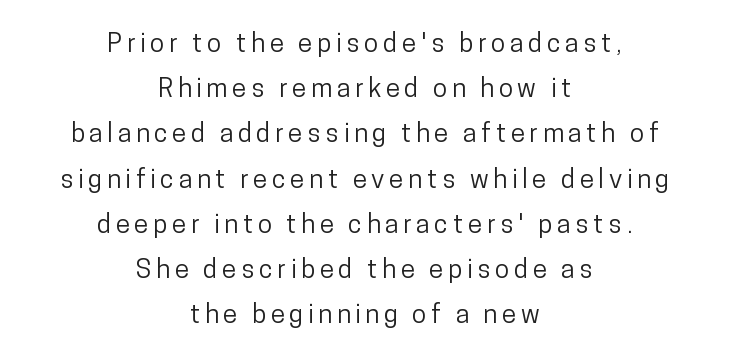
Q: Is the text italic (slanted)? A: No, it is upright.
Q: Is the text underlined? A: No.
Q: How is the paragraph aligned? A: Centered.
